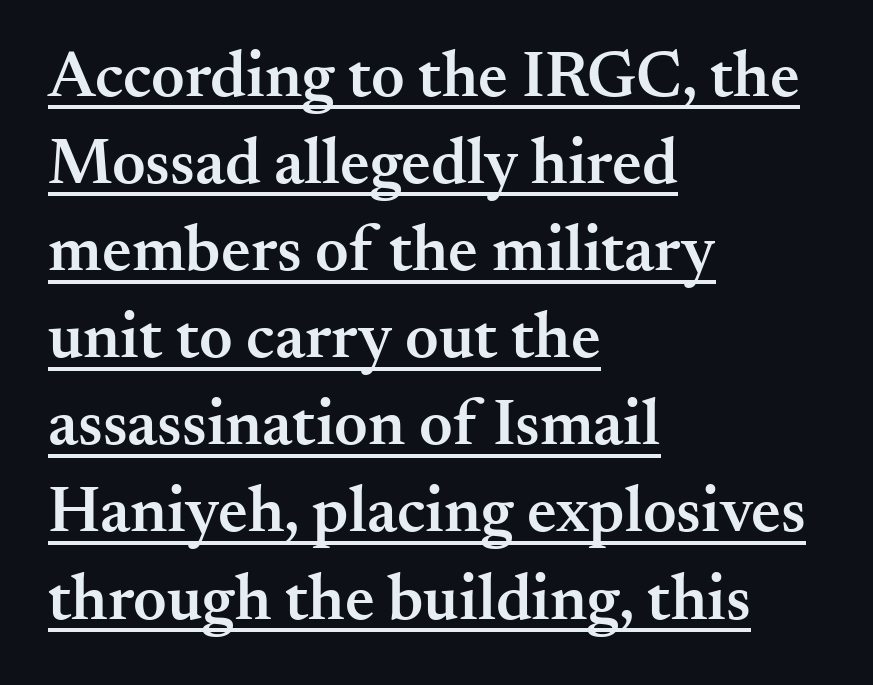
Q: Is the text bold? A: Semi-bold.
Q: Is the text italic (slanted)? A: No, it is upright.
Q: Is the typeface a serif or a sans-serif typeface? A: Serif.
Q: Is the text underlined? A: Yes.
Q: How is the paragraph aligned? A: Left-aligned.
Q: Is the spacing between letters normal or unusually wide? A: Normal.
Q: Is the spacing between lines tight, normal or loose? A: Normal.
Q: Width (condensed, normal, or wide)? A: Normal.
Q: Stroke contrast? A: Medium.
Q: x-height? A: Small.
Q: Monospaced? A: No.
